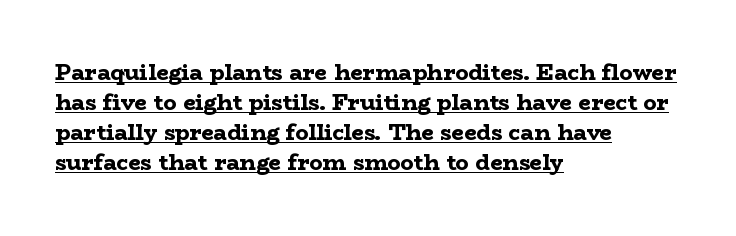
Short and long lines alike share a common starting point at left. This sample uses plain, unmodified letter spacing. How heavy is the stroke? Heavy — this is a bold. Tall strokes in this sample are plumb rather than angled.
